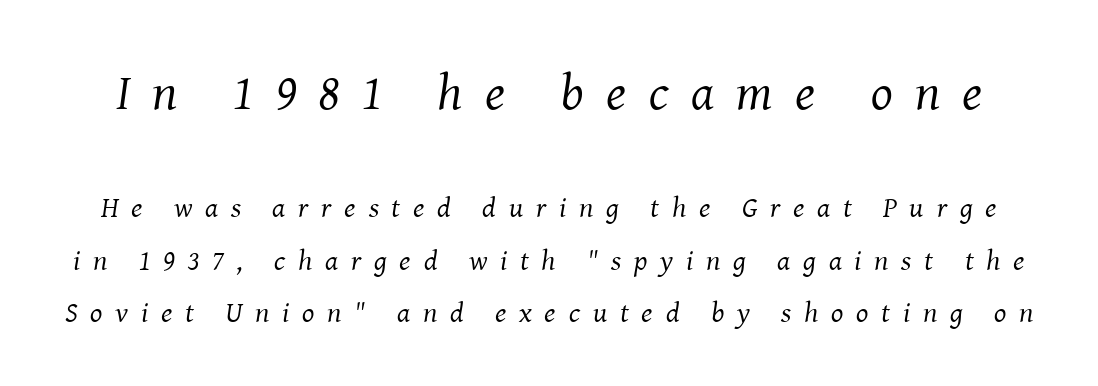
Q: Is the text bold? A: No.
Q: Is the text italic (slanted)? A: Yes, it leans right by about 8 degrees.
Q: Is the typeface a serif or a sans-serif typeface? A: Serif.
Q: Is the text underlined? A: No.
Q: Is the spacing between letters normal or unusually wide? A: Unusually wide.
Q: Which block of text is set in a larger size, the first (top) or the second (bottom)? A: The first (top) one.
Q: Width (condensed, normal, or wide)? A: Normal.
Q: Stroke contrast? A: Medium.
Q: x-height? A: Medium.
Q: Monospaced? A: No.
